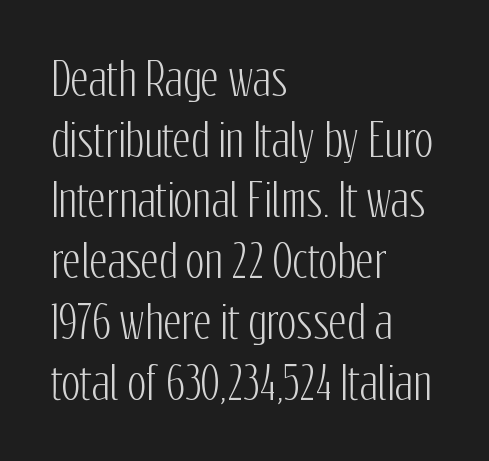
Q: Is the text italic (slanted)? A: No, it is upright.
Q: Is the typeface a serif or a sans-serif typeface? A: Sans-serif.
Q: Is the text underlined? A: No.
Q: How is the paragraph aligned? A: Left-aligned.
Q: Is the spacing between letters normal or unusually wide? A: Normal.
Q: Is the spacing between lines tight, normal or loose? A: Normal.
Q: Width (condensed, normal, or wide)? A: Condensed.
Q: Stroke contrast? A: Low.
Q: x-height? A: Medium.
Q: Monospaced? A: No.
